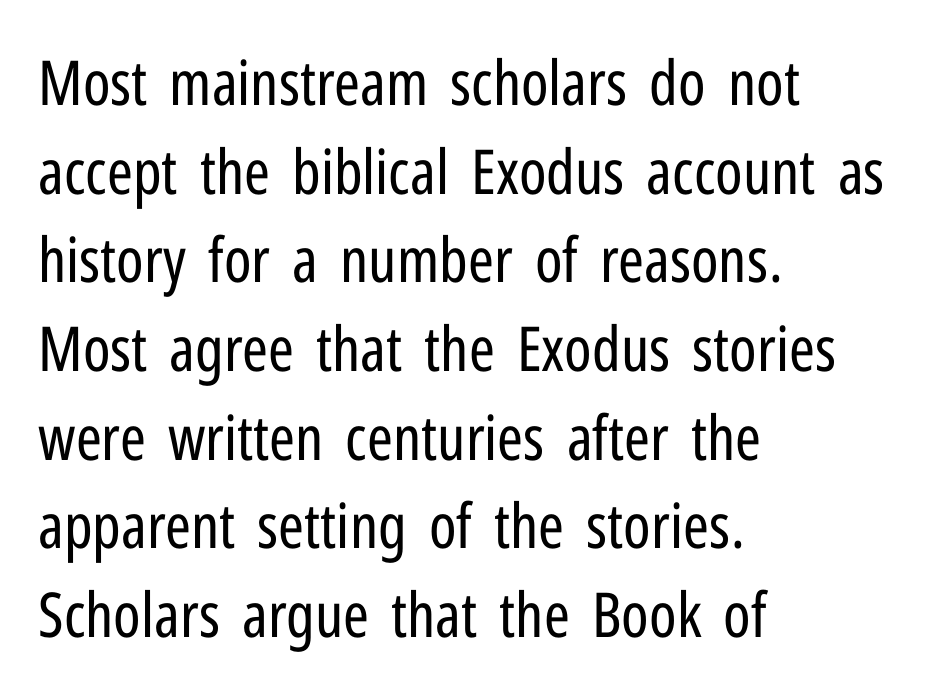
This sample uses an upright cut, with every glyph sitting square on the baseline. The space directly below the letters is spotless. Check where the strokes stop: nothing finishes them off — pure sans. A typesetter would call this proportional, since set widths differ per character. The letters look calm and open, with moderate or lighter stems. Regular leading.
